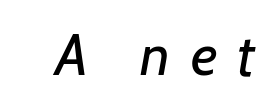
Q: Is the text bold? A: No.
Q: Is the text italic (slanted)? A: Yes, it leans right by about 7 degrees.
Q: Is the text underlined? A: No.
Q: Is the spacing between letters normal or unusually wide? A: Unusually wide.
Q: Width (condensed, normal, or wide)? A: Normal.
Q: Stroke contrast? A: Low.
Q: x-height? A: Medium.
Q: Monospaced? A: No.
